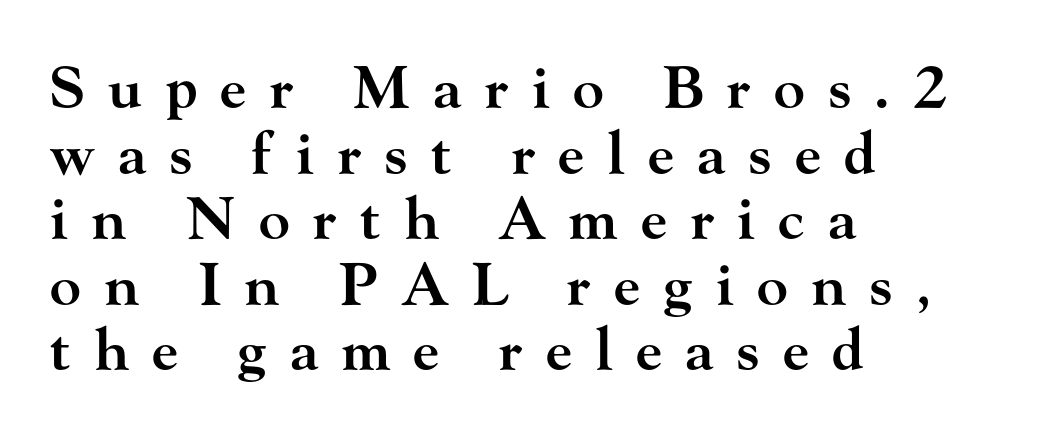
The image shows 58 px semibold, wide serif type, upright; set left-aligned, tight line spacing (1.13x), unusually wide letter spacing (+0.4 em), not underlined; high stroke contrast and a small x-height.
